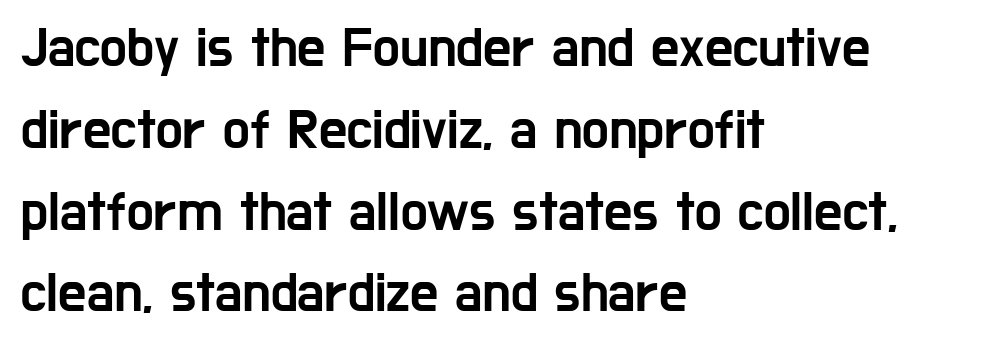
Letter spacing: default. Baseline-to-baseline distance is the conventional proportion of letter height. Style check: upright. Think of a printed novel: that variable character pitch is what you see here.
